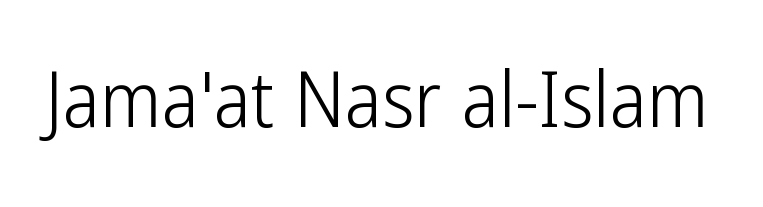
Q: Is the text bold? A: No.
Q: Is the text italic (slanted)? A: No, it is upright.
Q: Is the typeface a serif or a sans-serif typeface? A: Sans-serif.
Q: Is the text underlined? A: No.
Q: Is the spacing between letters normal or unusually wide? A: Normal.
Q: Width (condensed, normal, or wide)? A: Condensed.
Q: Stroke contrast? A: Low.
Q: x-height? A: Medium.
Q: Monospaced? A: No.
